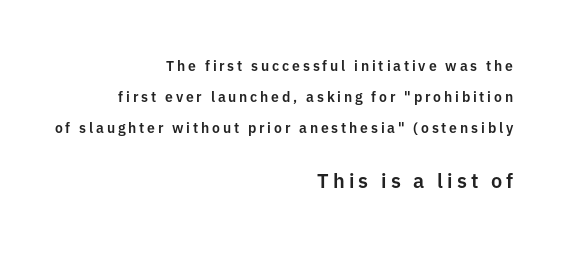
Does the lettering tilt? It doesn't — this is upright. These lines have a slow, spaced-out rhythm from letter to letter. The lower block of text is set noticeably larger than the block above it. Whoever set this chose breathing room over compactness in the vertical rhythm. In CSS terms this would be text-align: right. Any mark beneath the type? The region is blank.
